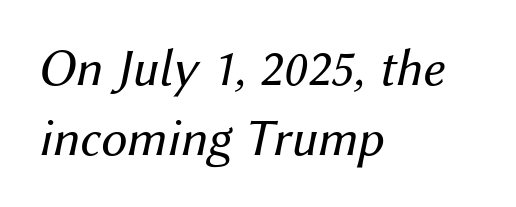
{"italic": "yes", "lean": "right", "slant_degrees": 12, "bold": "no", "weight": "regular", "width": "normal", "stroke_contrast": "medium", "x_height": "medium", "monospaced": "no", "underline": "no", "align": "left", "line_spacing": "normal", "line_spacing_ratio": 1.33, "letter_spacing": "normal", "letter_spacing_em": 0.0, "glyph_px": 53}
